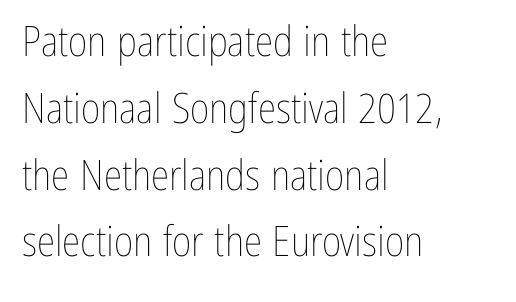
Q: Is the text bold? A: No.
Q: Is the text italic (slanted)? A: No, it is upright.
Q: Is the text underlined? A: No.
Q: How is the paragraph aligned? A: Left-aligned.
Q: Is the spacing between letters normal or unusually wide? A: Normal.
Q: Is the spacing between lines tight, normal or loose? A: Normal.
Q: Width (condensed, normal, or wide)? A: Condensed.
Q: Stroke contrast? A: Low.
Q: x-height? A: Medium.
Q: Monospaced? A: No.
